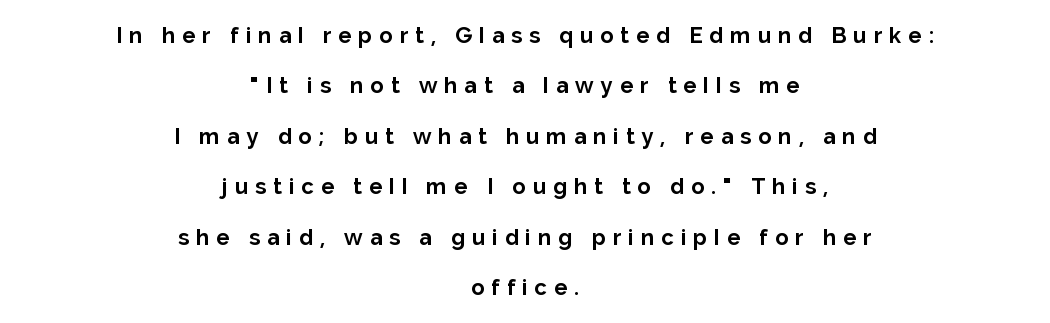
Q: Is the text bold? A: Yes.
Q: Is the text italic (slanted)? A: No, it is upright.
Q: Is the text underlined? A: No.
Q: How is the paragraph aligned? A: Centered.
Q: Is the spacing between letters normal or unusually wide? A: Unusually wide.
Q: Is the spacing between lines tight, normal or loose? A: Loose.
